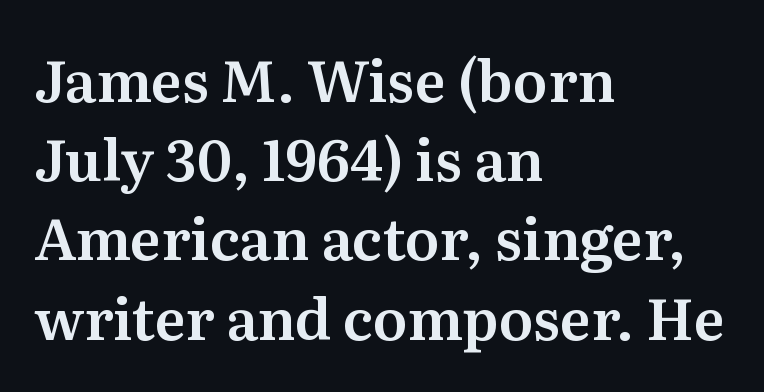
The image shows 57 px serif type, upright; set left-aligned, normal line spacing (1.39x), normal letter spacing, not underlined; medium stroke contrast and a medium x-height.
